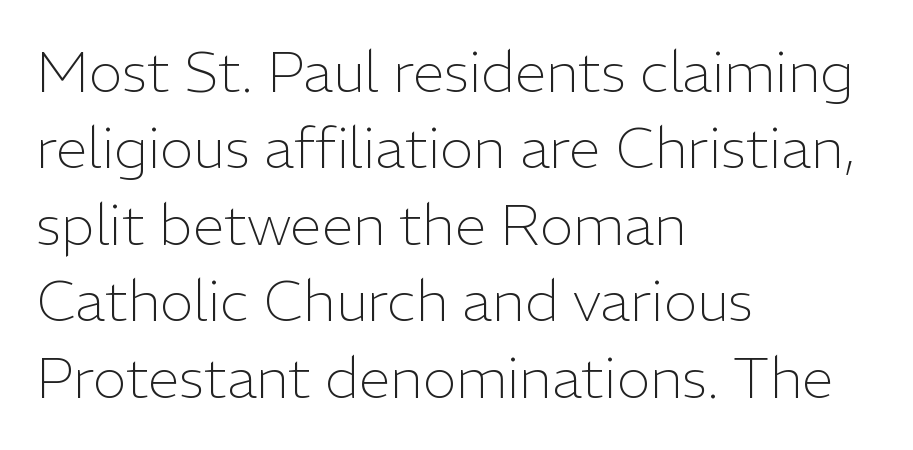
Standard letterfit; no display-style spreading of the glyphs. Every character sits straight up, as roman type does. Normally led — the rows are evenly, conventionally spaced. The text was rendered using a sans face with plain stroke endings.
